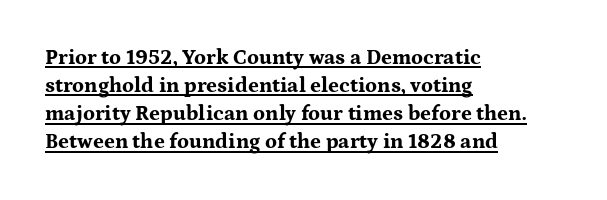
Q: Is the text bold? A: Yes.
Q: Is the text italic (slanted)? A: No, it is upright.
Q: Is the text underlined? A: Yes.
Q: How is the paragraph aligned? A: Left-aligned.
Q: Is the spacing between letters normal or unusually wide? A: Normal.
Q: Is the spacing between lines tight, normal or loose? A: Normal.
